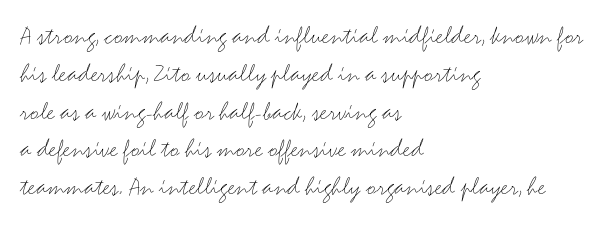
The image shows 27 px text type; set left-aligned, normal line spacing (1.4x), normal letter spacing, not underlined.
